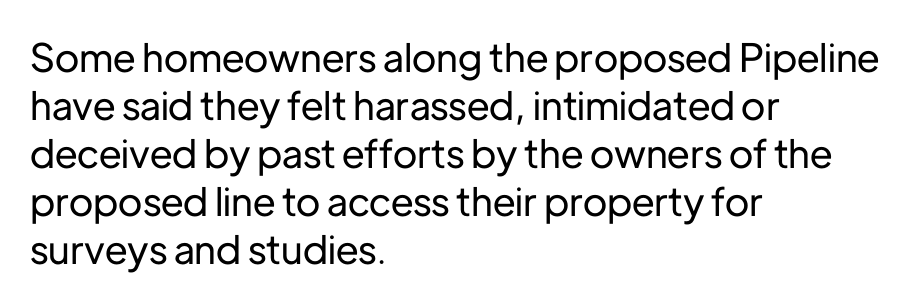
Q: Is the text italic (slanted)? A: No, it is upright.
Q: Is the typeface a serif or a sans-serif typeface? A: Sans-serif.
Q: Is the text underlined? A: No.
Q: How is the paragraph aligned? A: Left-aligned.
Q: Is the spacing between letters normal or unusually wide? A: Normal.
Q: Width (condensed, normal, or wide)? A: Normal.
Q: Stroke contrast? A: Low.
Q: x-height? A: Medium.
Q: Monospaced? A: No.
